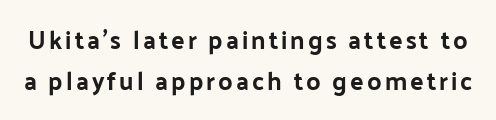
Normally led — the rows are evenly, conventionally spaced. No word sits above an underline. Designer's note — italics off, roman on.
